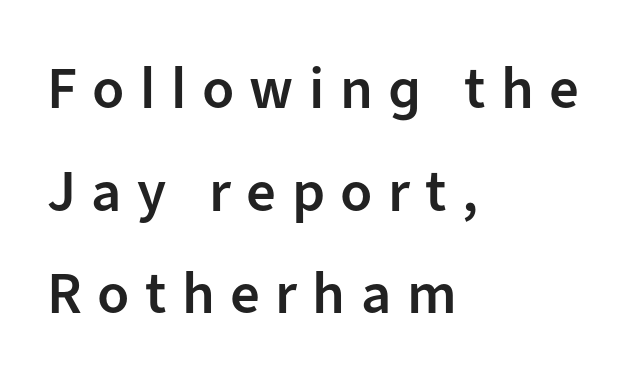
These lines carry some extra weight — a demibold, not a full bold. Posture: vertical. You could not count columns in this text — the font is proportionally spaced. Each word looks stretched out because of the extra space between its letters. The setting favours the left margin, as ordinary paragraphs usually do. Decoration check: the copy has no underline.
